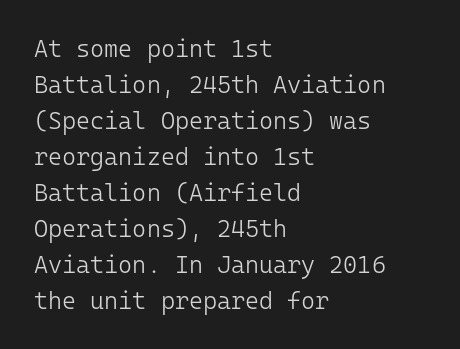
{"italic": "no", "bold": "no", "underline": "no", "align": "left", "line_spacing": "normal", "line_spacing_ratio": 1.5, "letter_spacing": "normal", "letter_spacing_em": 0.0, "glyph_px": 24}
